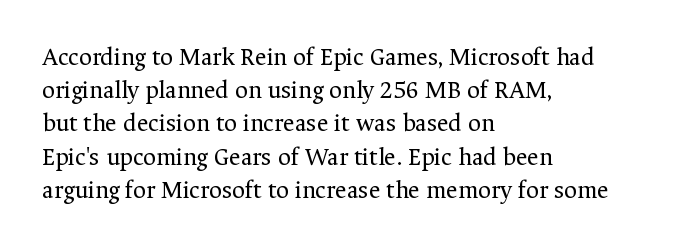
The image shows 25 px text type, upright; set left-aligned, normal line spacing (1.33x), normal letter spacing, not underlined.
